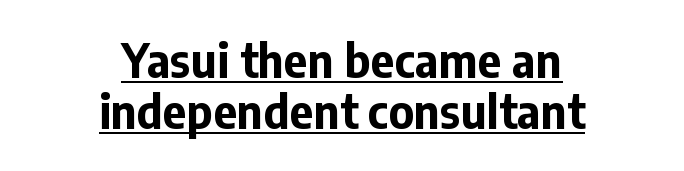
Q: Is the text bold? A: Yes.
Q: Is the text italic (slanted)? A: No, it is upright.
Q: Is the typeface a serif or a sans-serif typeface? A: Sans-serif.
Q: Is the text underlined? A: Yes.
Q: How is the paragraph aligned? A: Centered.
Q: Is the spacing between letters normal or unusually wide? A: Normal.
Q: Is the spacing between lines tight, normal or loose? A: Tight.
Q: Width (condensed, normal, or wide)? A: Normal.
Q: Stroke contrast? A: Low.
Q: x-height? A: Medium.
Q: Monospaced? A: No.
